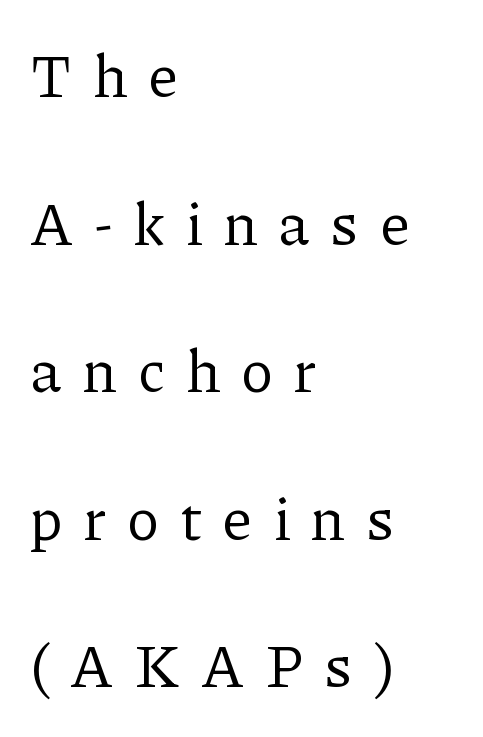
Whoever set this chose breathing room over compactness in the vertical rhythm. Horizontal alignment here is leftward, the default for most running prose. The rendering uses natural spacing where letterforms have individual widths. Observe the wide spacing: letters keep a clear distance from each other. Does the type have serifs? Yes, each stem ends in a small foot.
